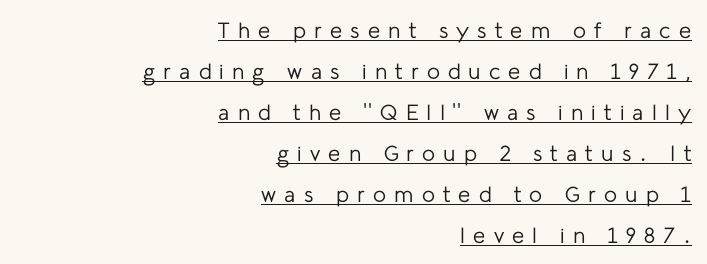
{"italic": "no", "bold": "no", "underline": "yes", "align": "right", "line_spacing_ratio": 1.86, "letter_spacing": "wide", "letter_spacing_em": 0.37, "glyph_px": 22}
